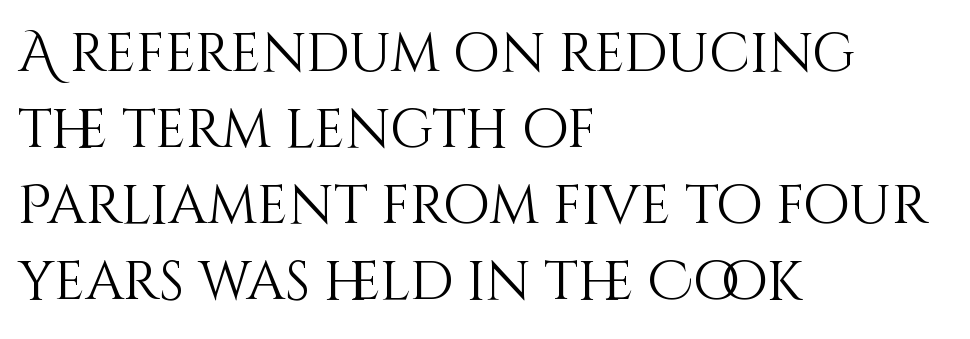
You could not count columns in this text — the font is proportionally spaced. The compositor pushed each line to the left boundary. This is the regular roman posture of the typeface. Weight: in the light-to-regular range.
